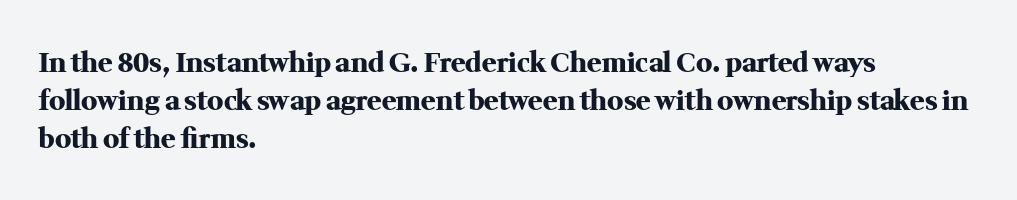
The image shows 27 px bold type, upright; set left-aligned, normal line spacing (1.4x), normal letter spacing, not underlined.
